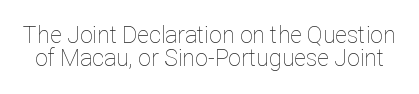
The image shows 23 px text type, upright; set tight line spacing (1.02x), normal letter spacing, not underlined.
